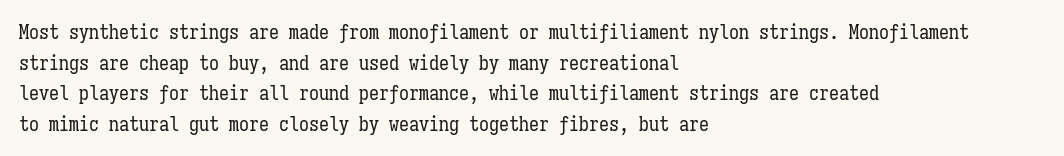
The image shows 20 px text type, upright; set left-aligned, normal line spacing (1.53x), normal letter spacing, not underlined.
